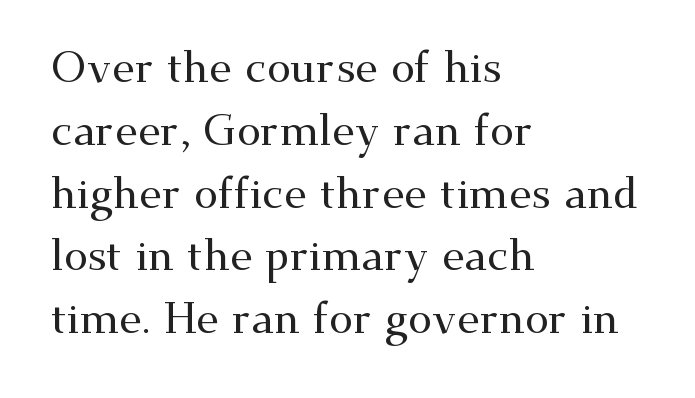
{"serif": "yes", "italic": "no", "width": "wide", "stroke_contrast": "medium", "x_height": "small", "monospaced": "no", "underline": "no", "align": "left", "line_spacing": "normal", "line_spacing_ratio": 1.46, "letter_spacing": "normal", "letter_spacing_em": 0.0, "glyph_px": 43}
